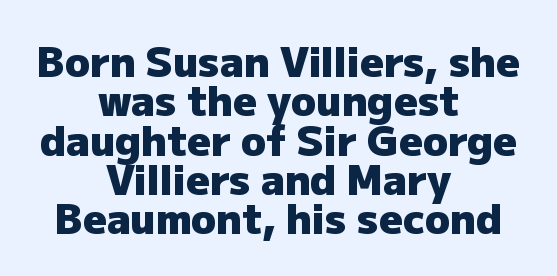
Q: Is the text bold? A: Yes.
Q: Is the text italic (slanted)? A: No, it is upright.
Q: Is the typeface a serif or a sans-serif typeface? A: Sans-serif.
Q: Is the text underlined? A: No.
Q: How is the paragraph aligned? A: Centered.
Q: Is the spacing between letters normal or unusually wide? A: Normal.
Q: Is the spacing between lines tight, normal or loose? A: Tight.
Q: Width (condensed, normal, or wide)? A: Normal.
Q: Stroke contrast? A: Low.
Q: x-height? A: Medium.
Q: Monospaced? A: No.
